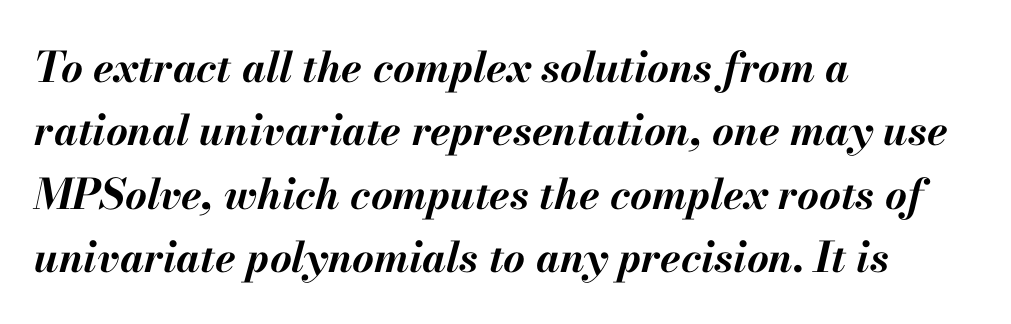
The passage shown is typed in a proportional face where columns would drift. There's an unmistakable incline to the writing here. Caption: multi-line text, flush left, ragged right. Glance below the letters and you will spot only blank space. Emphasis by weight is at full strength: bold.
